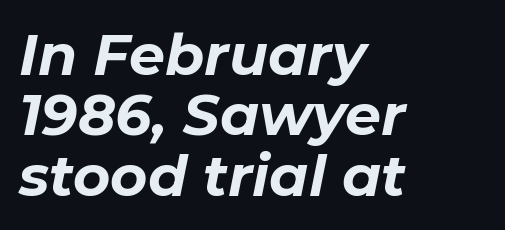
Q: Is the text bold? A: Yes.
Q: Is the text italic (slanted)? A: Yes, it leans right by about 11 degrees.
Q: Is the text underlined? A: No.
Q: How is the paragraph aligned? A: Left-aligned.
Q: Is the spacing between letters normal or unusually wide? A: Normal.
Q: Is the spacing between lines tight, normal or loose? A: Tight.
Q: Width (condensed, normal, or wide)? A: Normal.
Q: Stroke contrast? A: Low.
Q: x-height? A: Medium.
Q: Monospaced? A: No.
